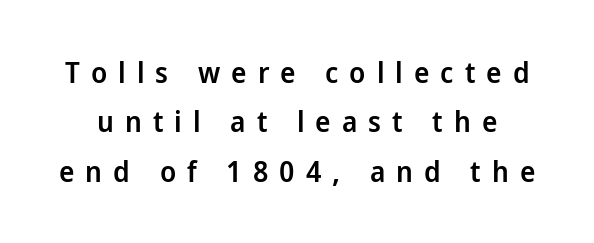
Reading down the column, the eye jumps a familiar distance to each next line. Characters remain perfectly vertical along every line. This is the in-between weight designers call semibold or demi. Each letter keeps its own natural width here, so spacing adapts to shape. Typographically, this falls in the sans-serif category. Beneath every word, the page is bare.
